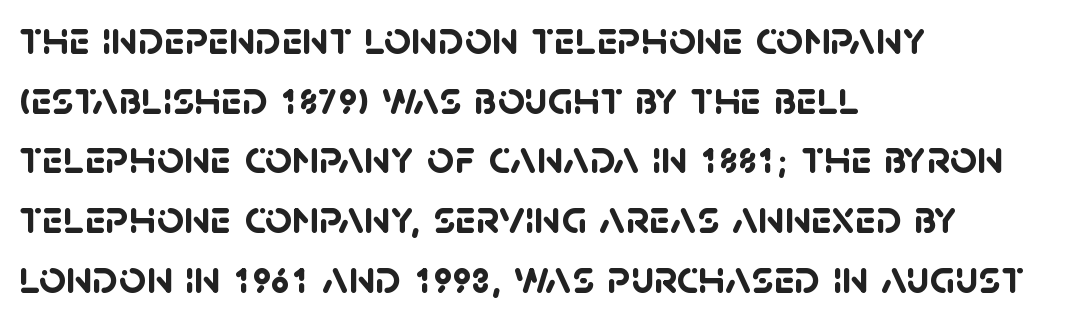
{"serif": "no", "bold": "yes", "weight": "semibold", "width": "normal", "stroke_contrast": "low", "x_height": "large", "monospaced": "no", "underline": "no", "align": "left", "line_spacing": "normal", "line_spacing_ratio": 1.27, "letter_spacing": "normal", "letter_spacing_em": 0.0, "glyph_px": 47}
